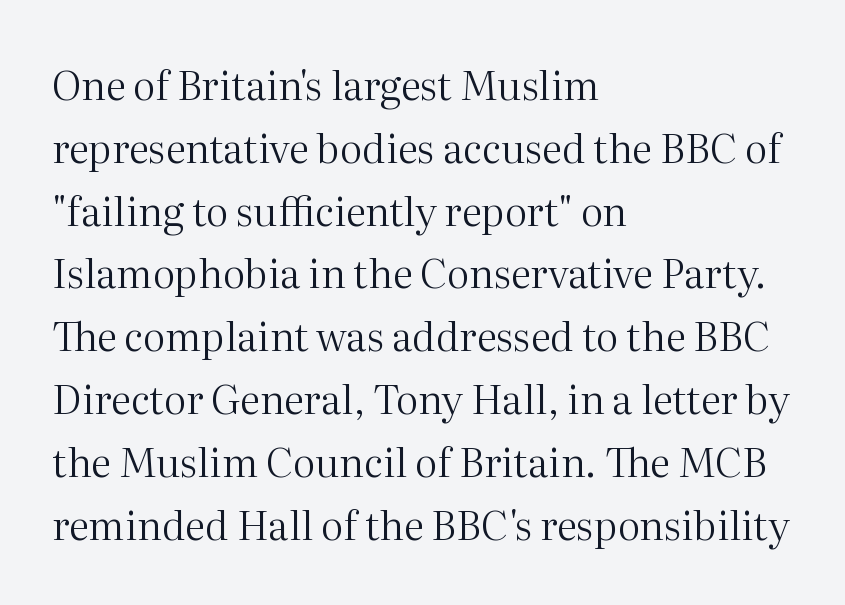
A light-to-regular cut is what we see here. Standard letterfit; no display-style spreading of the glyphs. The compositor pushed each line to the left boundary. Nope, not italic — everything's standing straight. Each letter keeps its own natural width here, so spacing adapts to shape. Check the space under the baseline: it is left empty.
